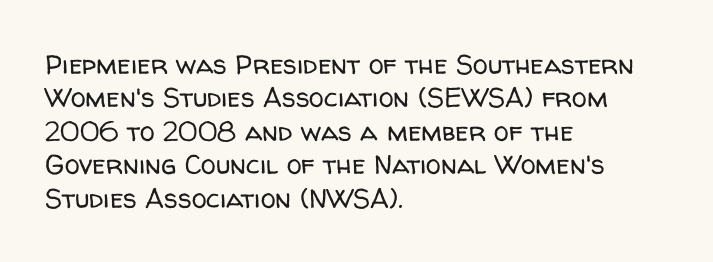
No letter is thick-stroked: the sample isn't bold. This rendering leaves character spacing at its baseline value. A bare baseline throughout the passage. Line beginnings align vertically; line endings do not. This sample uses an upright cut, with every glyph sitting square on the baseline.
